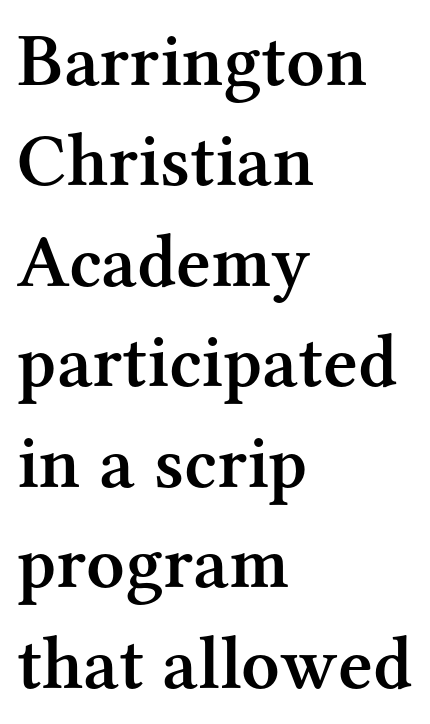
This sample keeps an unexceptional amount of space between lines. Posture: vertical. The font is running at a semibold setting, under full bold. Bare-footed words on every line. Leftover space on each line is placed entirely after the last word. Serif or sans? Serif — the stroke terminals have little feet.
